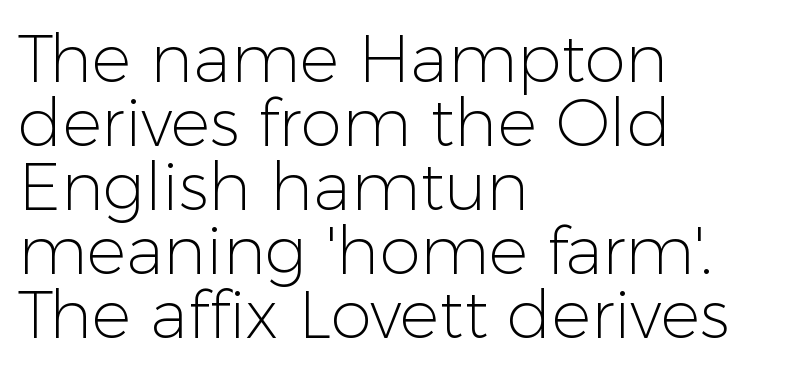
The image shows 66 px light sans-serif type, upright; set left-aligned, tight line spacing (0.97x), normal letter spacing, not underlined; low stroke contrast and a medium x-height.
